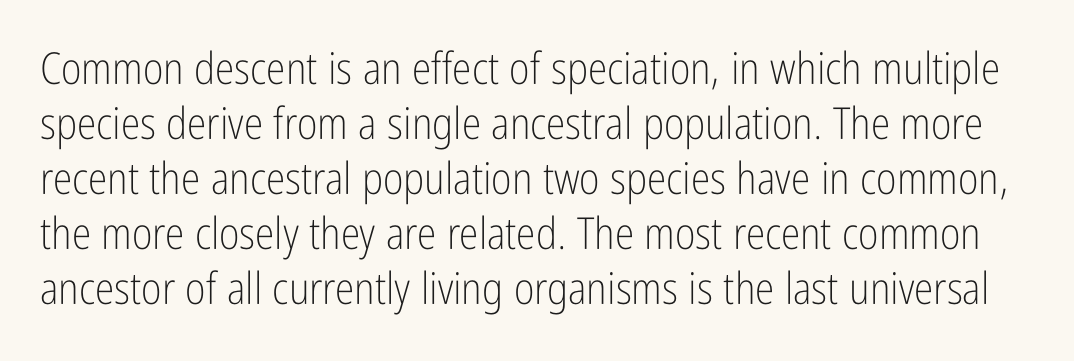
The image shows 44 px light, condensed sans-serif type, upright; set normal line spacing (1.25x), normal letter spacing, not underlined; low stroke contrast and a medium x-height.
